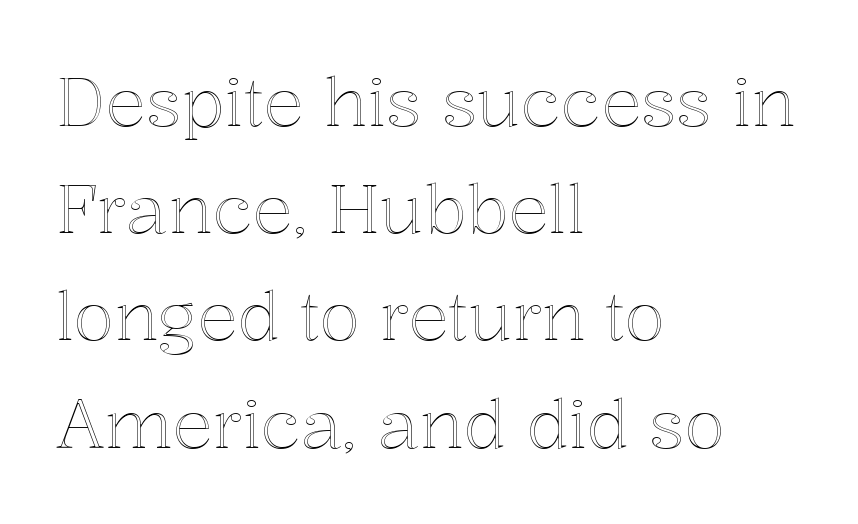
What stands out about the letter spacing? Nothing — it is the standard amount. The passage shown is typed in a proportional face where columns would drift. Only glyphs here, with clear space below each row. Leading: standard. All the whitespace from short lines collects on the right. Every character sits straight up, as roman type does.
